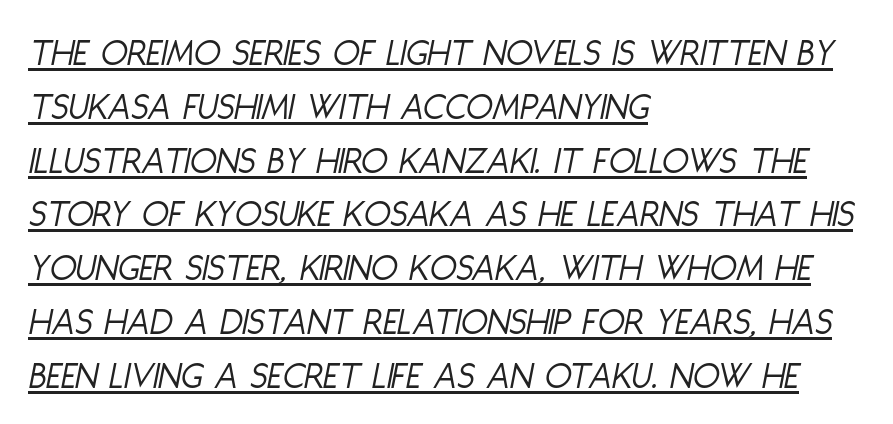
{"italic": "yes", "lean": "right", "slant_degrees": 11, "bold": "no", "weight": "light", "width": "condensed", "stroke_contrast": "low", "x_height": "large", "monospaced": "no", "underline": "yes", "align": "left", "line_spacing": "normal", "line_spacing_ratio": 1.38, "letter_spacing": "normal", "letter_spacing_em": 0.0, "glyph_px": 39}
